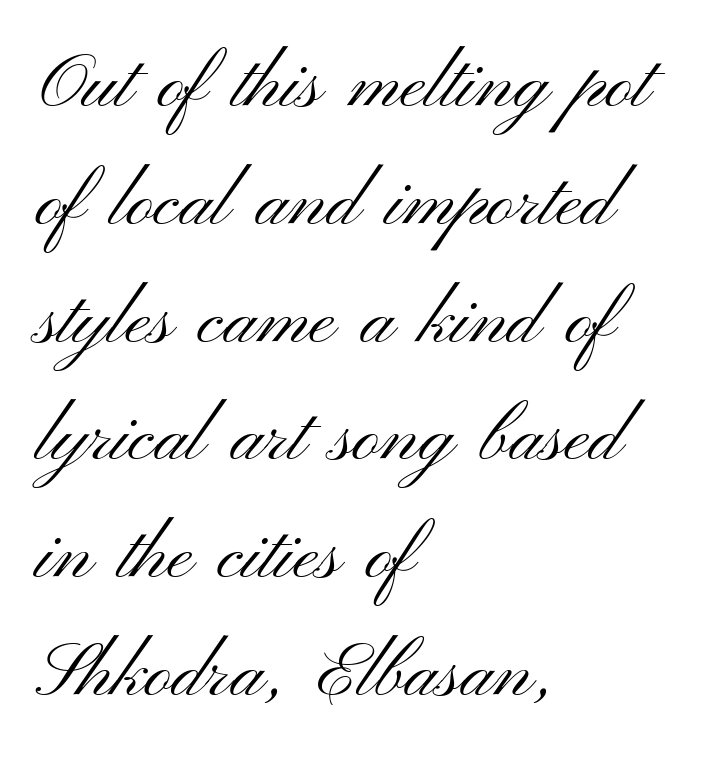
Q: Is the text bold? A: No.
Q: Is the text italic (slanted)? A: Yes.
Q: Is the typeface a serif or a sans-serif typeface? A: Sans-serif.
Q: Is the text underlined? A: No.
Q: How is the paragraph aligned? A: Left-aligned.
Q: Is the spacing between letters normal or unusually wide? A: Normal.
Q: Is the spacing between lines tight, normal or loose? A: Normal.
Q: Width (condensed, normal, or wide)? A: Wide.
Q: Stroke contrast? A: Medium.
Q: x-height? A: Small.
Q: Monospaced? A: No.
